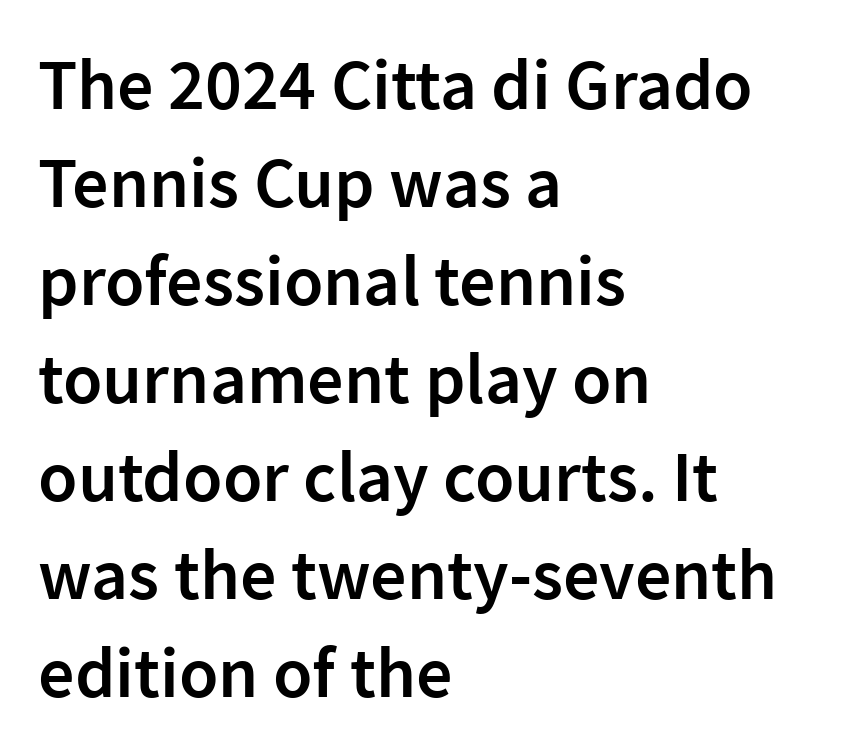
{"serif": "no", "italic": "no", "bold": "semi", "weight": "semibold", "width": "normal", "stroke_contrast": "low", "x_height": "medium", "monospaced": "no", "underline": "no", "align": "left", "line_spacing": "normal", "line_spacing_ratio": 1.36, "letter_spacing": "normal", "letter_spacing_em": 0.0, "glyph_px": 72}
